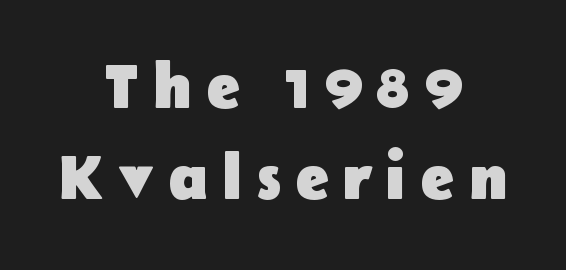
Q: Is the text bold? A: Yes.
Q: Is the text italic (slanted)? A: No, it is upright.
Q: Is the typeface a serif or a sans-serif typeface? A: Sans-serif.
Q: Is the text underlined? A: No.
Q: How is the paragraph aligned? A: Centered.
Q: Is the spacing between letters normal or unusually wide? A: Unusually wide.
Q: Is the spacing between lines tight, normal or loose? A: Normal.
Q: Width (condensed, normal, or wide)? A: Normal.
Q: Stroke contrast? A: Low.
Q: x-height? A: Medium.
Q: Monospaced? A: No.
